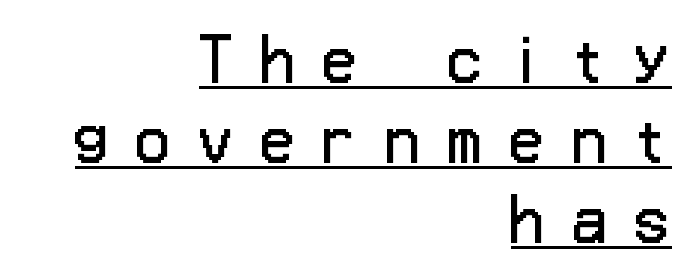
The image shows 58 px regular-weight sans-serif type, upright; set right-aligned, normal line spacing (1.38x), unusually wide letter spacing (+0.47 em), underlined; low stroke contrast and a medium x-height.
